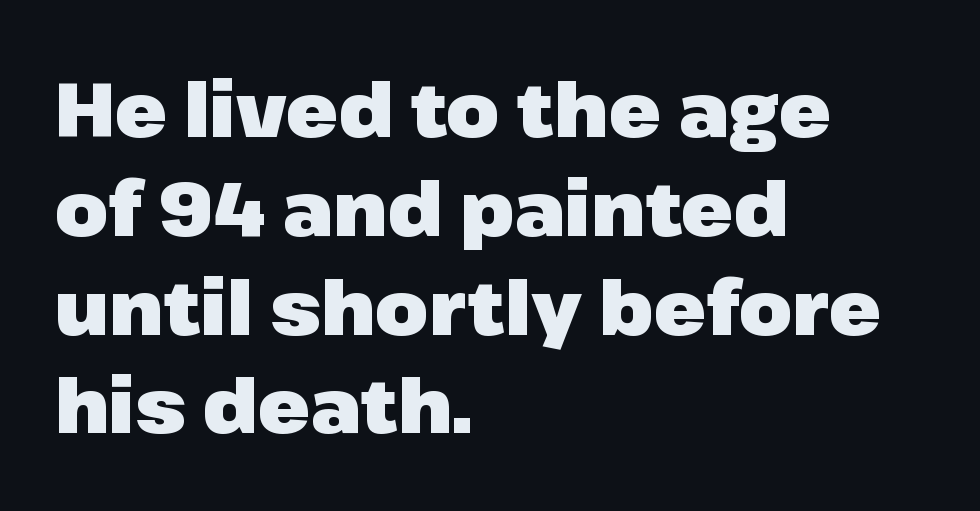
The image shows 76 px heavy sans-serif type, upright; set left-aligned, normal line spacing (1.3x), normal letter spacing, not underlined; low stroke contrast and a medium x-height.
